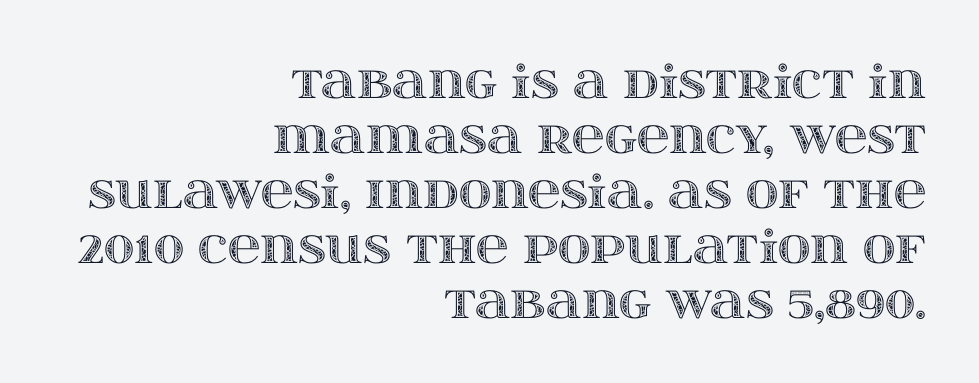
The zone under the glyphs is completely vacant. Alignment: flush right. Tall strokes in this sample are plumb rather than angled. No extra tracking has been applied to these lines. Proportional: the letters do not fall into vertical columns.
